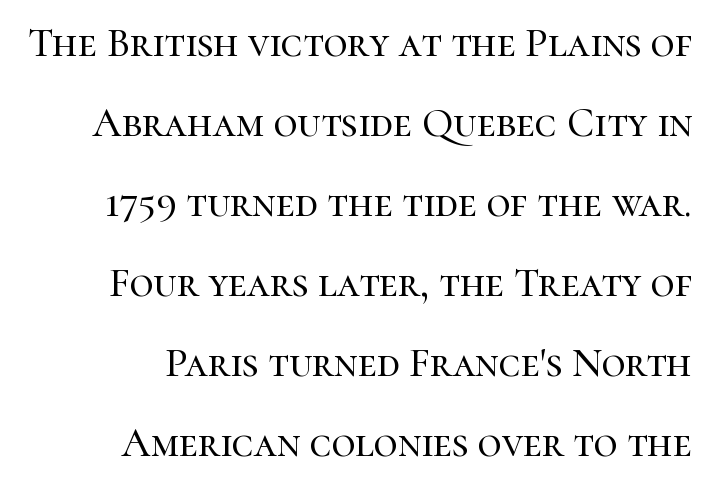
{"serif": "yes", "italic": "no", "width": "normal", "stroke_contrast": "high", "x_height": "medium", "monospaced": "no", "underline": "no", "align": "right", "line_spacing": "loose", "line_spacing_ratio": 1.95, "letter_spacing": "normal", "letter_spacing_em": 0.0, "glyph_px": 41}
